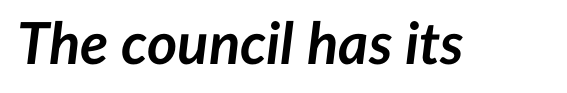
{"italic": "yes", "lean": "right", "slant_degrees": 7, "bold": "yes", "weight": "semibold", "width": "normal", "stroke_contrast": "low", "x_height": "medium", "monospaced": "no", "underline": "no", "letter_spacing": "normal", "letter_spacing_em": 0.0, "glyph_px": 58}
